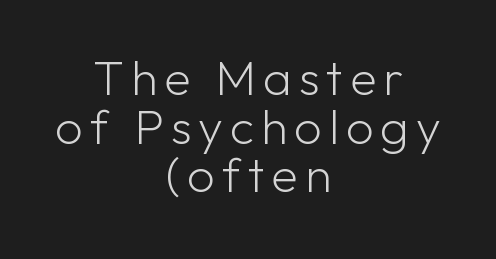
The image shows 49 px light sans-serif type, upright; set centered, tight line spacing (0.99x), not underlined; low stroke contrast and a medium x-height.
